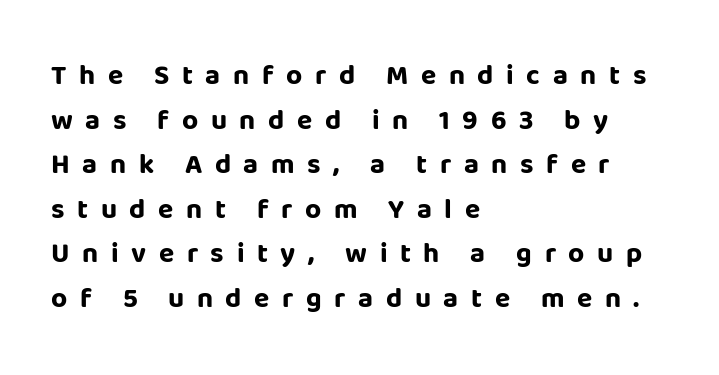
The image shows 28 px bold sans-serif type, upright; set left-aligned, normal line spacing (1.59x), unusually wide letter spacing (+0.45 em), not underlined; low stroke contrast and a large x-height.
